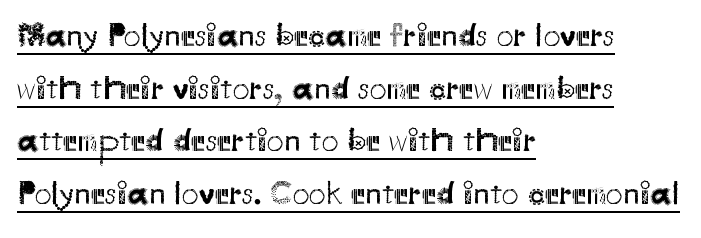
The image shows 34 px regular-weight sans-serif type, upright; set left-aligned, normal line spacing (1.55x), normal letter spacing, underlined; medium stroke contrast and a small x-height.
